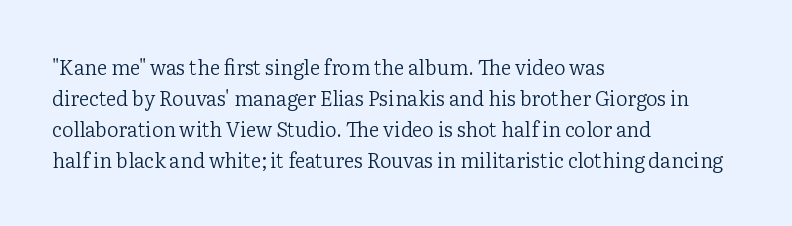
Q: Is the text bold? A: No.
Q: Is the text italic (slanted)? A: No, it is upright.
Q: Is the text underlined? A: No.
Q: How is the paragraph aligned? A: Left-aligned.
Q: Is the spacing between letters normal or unusually wide? A: Normal.
Q: Is the spacing between lines tight, normal or loose? A: Normal.
